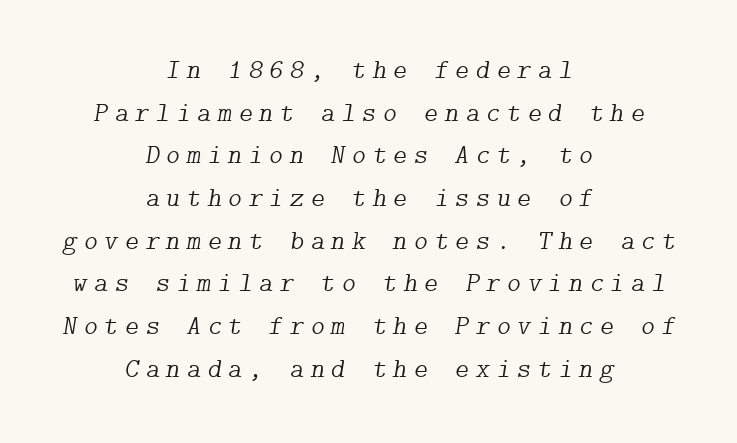
The image shows 27 px text type, italic (leaning right); set centered, normal line spacing (1.58x), unusually wide letter spacing (+0.24 em), not underlined.
